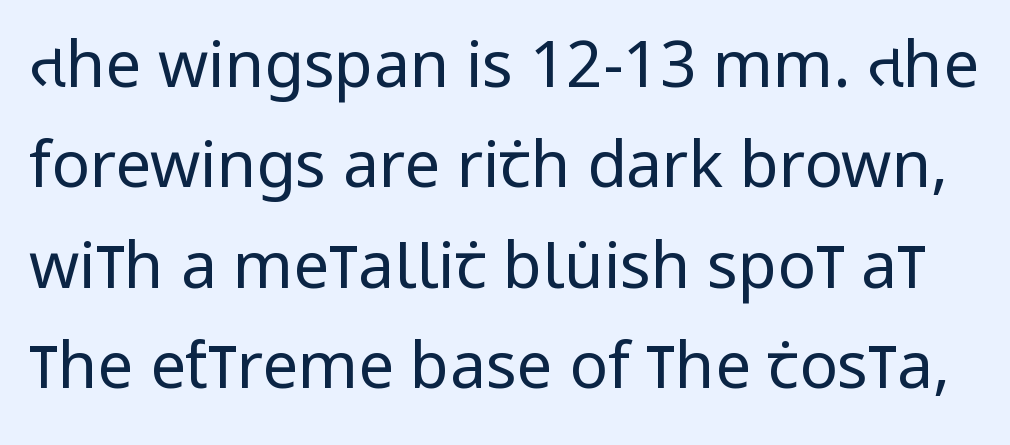
{"serif": "no", "italic": "no", "bold": "no", "weight": "regular", "width": "condensed", "stroke_contrast": "low", "x_height": "large", "monospaced": "no", "underline": "no", "line_spacing": "normal", "line_spacing_ratio": 1.57, "letter_spacing": "normal", "letter_spacing_em": 0.0, "glyph_px": 64}
